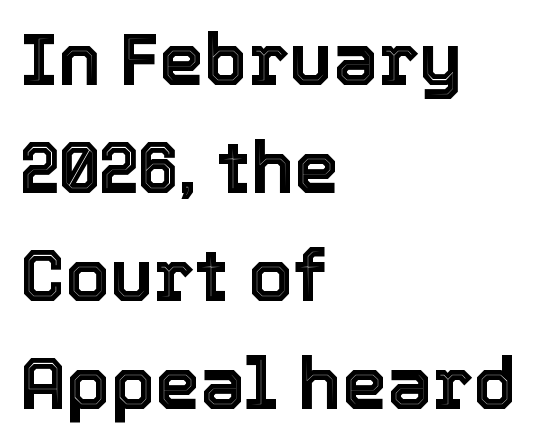
The image shows 72 px text type, upright; set left-aligned, normal line spacing (1.5x), normal letter spacing, not underlined; a medium x-height.
